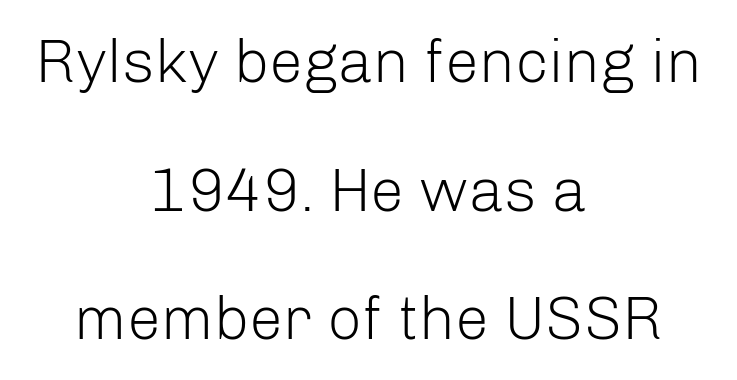
Q: Is the text bold? A: No.
Q: Is the text italic (slanted)? A: No, it is upright.
Q: Is the typeface a serif or a sans-serif typeface? A: Sans-serif.
Q: Is the text underlined? A: No.
Q: How is the paragraph aligned? A: Centered.
Q: Is the spacing between letters normal or unusually wide? A: Normal.
Q: Is the spacing between lines tight, normal or loose? A: Loose.
Q: Width (condensed, normal, or wide)? A: Normal.
Q: Stroke contrast? A: Low.
Q: x-height? A: Medium.
Q: Monospaced? A: No.
